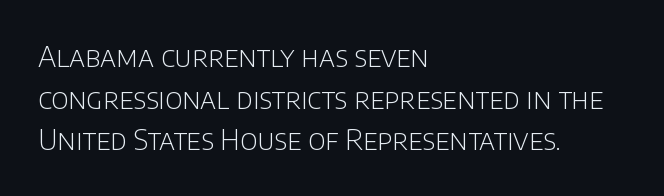
{"serif": "no", "italic": "no", "bold": "no", "weight": "light", "width": "normal", "stroke_contrast": "low", "x_height": "large", "monospaced": "no", "underline": "no", "align": "left", "line_spacing": "normal", "line_spacing_ratio": 1.49, "letter_spacing": "normal", "letter_spacing_em": 0.0, "glyph_px": 28}
